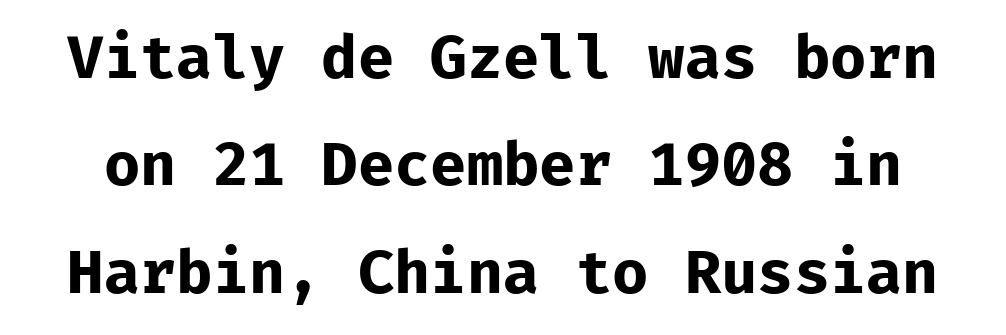
{"serif": "no", "italic": "no", "bold": "yes", "weight": "bold", "width": "normal", "stroke_contrast": "low", "x_height": "medium", "underline": "no", "line_spacing_ratio": 1.82, "letter_spacing": "normal", "letter_spacing_em": 0.0, "glyph_px": 59}
